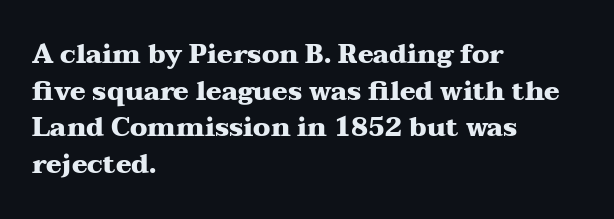
Q: Is the text bold? A: Yes.
Q: Is the text italic (slanted)? A: No, it is upright.
Q: Is the text underlined? A: No.
Q: How is the paragraph aligned? A: Left-aligned.
Q: Is the spacing between letters normal or unusually wide? A: Normal.
Q: Is the spacing between lines tight, normal or loose? A: Normal.
